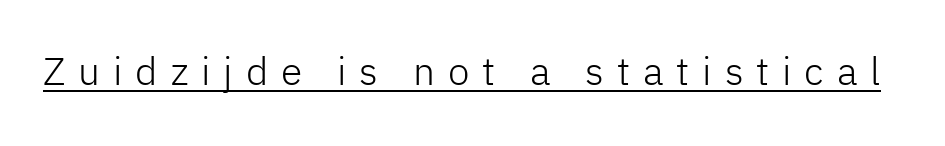
Q: Is the text bold? A: No.
Q: Is the text italic (slanted)? A: No, it is upright.
Q: Is the typeface a serif or a sans-serif typeface? A: Sans-serif.
Q: Is the text underlined? A: Yes.
Q: Is the spacing between letters normal or unusually wide? A: Unusually wide.
Q: Width (condensed, normal, or wide)? A: Normal.
Q: Stroke contrast? A: Low.
Q: x-height? A: Medium.
Q: Monospaced? A: No.
